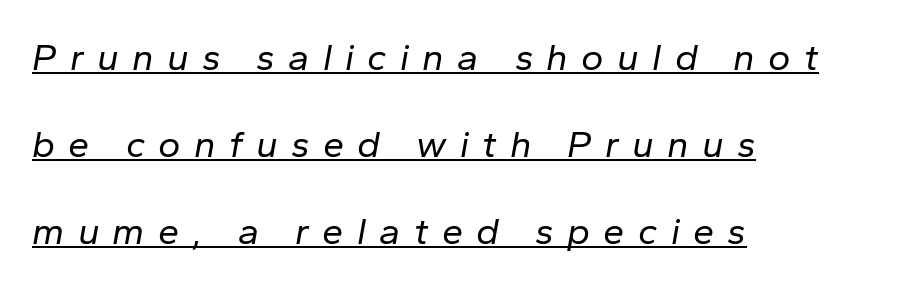
Q: Is the text bold? A: No.
Q: Is the text italic (slanted)? A: Yes, it leans right by about 10 degrees.
Q: Is the text underlined? A: Yes.
Q: How is the paragraph aligned? A: Left-aligned.
Q: Is the spacing between letters normal or unusually wide? A: Unusually wide.
Q: Is the spacing between lines tight, normal or loose? A: Loose.
Q: Width (condensed, normal, or wide)? A: Normal.
Q: Stroke contrast? A: Low.
Q: x-height? A: Medium.
Q: Monospaced? A: No.
